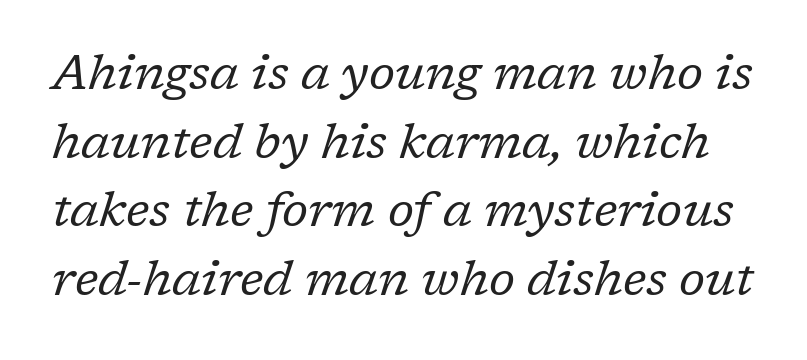
{"serif": "yes", "italic": "yes", "lean": "right", "slant_degrees": 17, "bold": "no", "weight": "regular", "width": "normal", "stroke_contrast": "low", "x_height": "medium", "monospaced": "no", "underline": "no", "line_spacing": "normal", "line_spacing_ratio": 1.4, "letter_spacing": "normal", "letter_spacing_em": 0.0, "glyph_px": 49}
